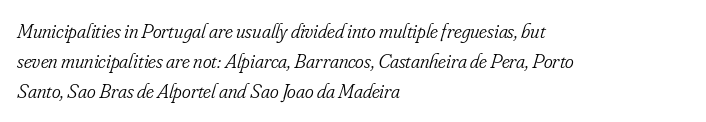
The image shows 21 px text type, italic (leaning right); set left-aligned, normal line spacing (1.43x), normal letter spacing, not underlined.
